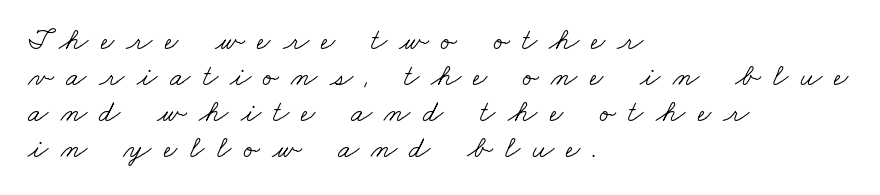
The face looks like a standard text weight, possibly lighter. The typesetter chose a ragged-right arrangement here. Observe the wide spacing: letters keep a clear distance from each other. The passage shown is not underscored anywhere. Each letter's strokes conclude with small projecting serifs. The rendering uses natural spacing where letterforms have individual widths.
